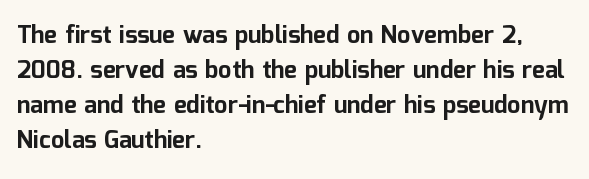
A classic flush-left, rag-right setting is used for this passage. The strokes are fattened all the way to bold. Plain, unruled lines of type. Tracking value appears to be zero — textbook default spacing.
